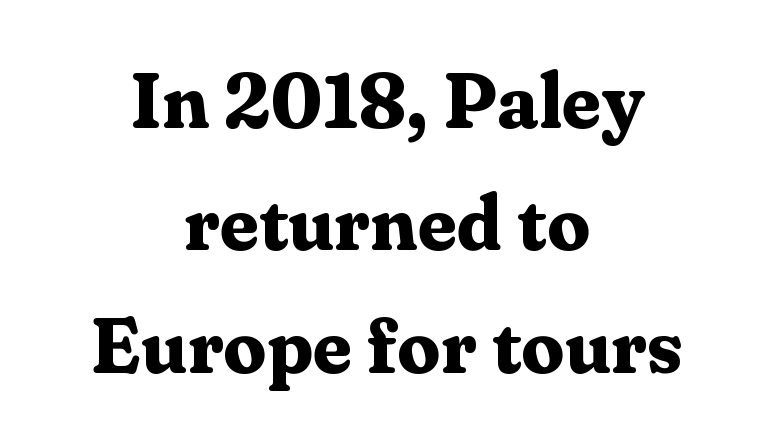
{"serif": "yes", "italic": "no", "bold": "yes", "weight": "bold", "width": "normal", "stroke_contrast": "medium", "x_height": "medium", "monospaced": "no", "underline": "no", "align": "center", "line_spacing": "normal", "line_spacing_ratio": 1.59, "letter_spacing": "normal", "letter_spacing_em": 0.0, "glyph_px": 77}
